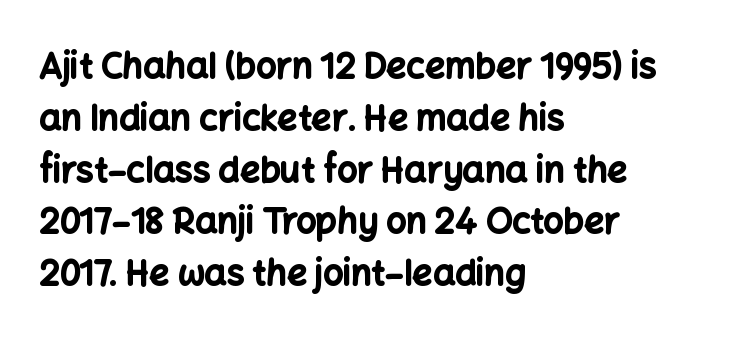
Q: Is the text bold? A: Yes.
Q: Is the text italic (slanted)? A: No, it is upright.
Q: Is the typeface a serif or a sans-serif typeface? A: Sans-serif.
Q: Is the text underlined? A: No.
Q: How is the paragraph aligned? A: Left-aligned.
Q: Is the spacing between letters normal or unusually wide? A: Normal.
Q: Is the spacing between lines tight, normal or loose? A: Normal.
Q: Width (condensed, normal, or wide)? A: Normal.
Q: Stroke contrast? A: Low.
Q: x-height? A: Medium.
Q: Monospaced? A: No.
